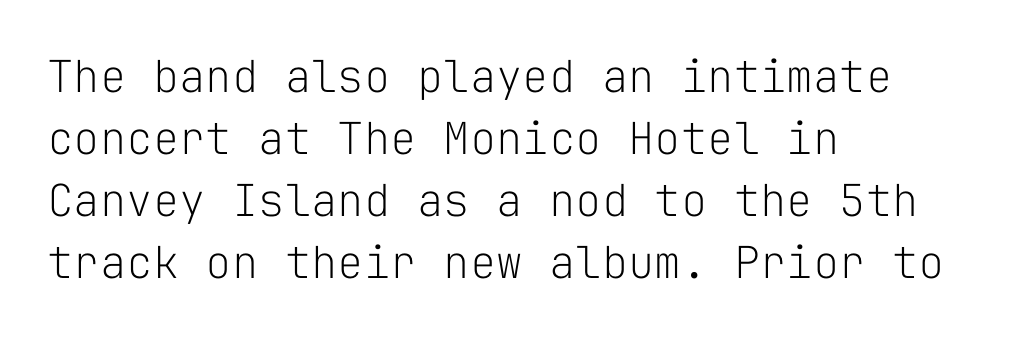
{"serif": "no", "italic": "no", "bold": "no", "weight": "light", "width": "normal", "stroke_contrast": "low", "x_height": "medium", "monospaced": "yes", "underline": "no", "align": "left", "line_spacing": "normal", "line_spacing_ratio": 1.41, "letter_spacing": "normal", "letter_spacing_em": 0.0, "glyph_px": 44}
